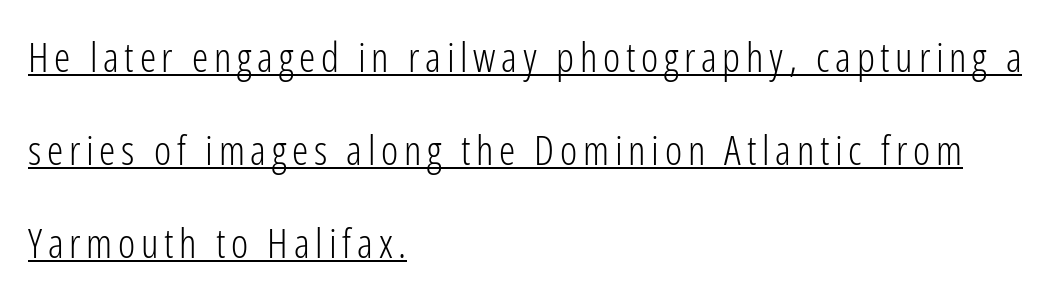
Q: Is the text bold? A: No.
Q: Is the text italic (slanted)? A: No, it is upright.
Q: Is the typeface a serif or a sans-serif typeface? A: Sans-serif.
Q: Is the text underlined? A: Yes.
Q: How is the paragraph aligned? A: Left-aligned.
Q: Is the spacing between lines tight, normal or loose? A: Loose.
Q: Width (condensed, normal, or wide)? A: Condensed.
Q: Stroke contrast? A: Low.
Q: x-height? A: Medium.
Q: Monospaced? A: No.
